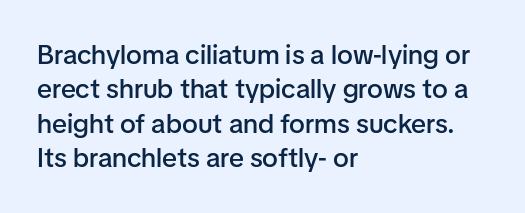
Q: Is the text bold? A: Semi-bold.
Q: Is the text italic (slanted)? A: No, it is upright.
Q: Is the text underlined? A: No.
Q: How is the paragraph aligned? A: Left-aligned.
Q: Is the spacing between letters normal or unusually wide? A: Normal.
Q: Is the spacing between lines tight, normal or loose? A: Normal.
